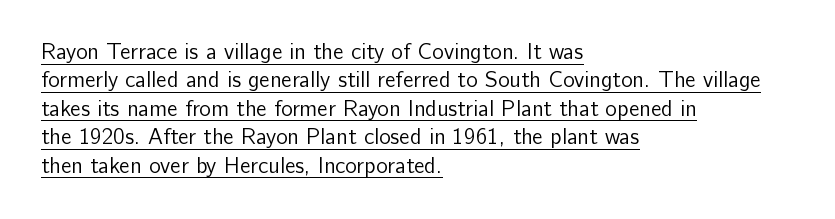
{"italic": "no", "bold": "no", "underline": "yes", "align": "left", "line_spacing": "normal", "line_spacing_ratio": 1.29, "letter_spacing": "normal", "letter_spacing_em": 0.0, "glyph_px": 22}
